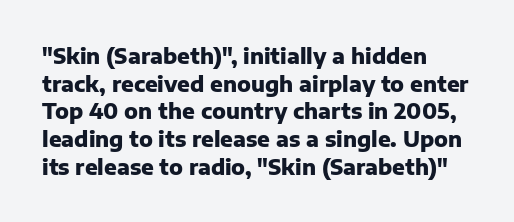
Q: Is the text bold? A: Yes.
Q: Is the text italic (slanted)? A: No, it is upright.
Q: Is the text underlined? A: No.
Q: How is the paragraph aligned? A: Left-aligned.
Q: Is the spacing between letters normal or unusually wide? A: Normal.
Q: Is the spacing between lines tight, normal or loose? A: Normal.
